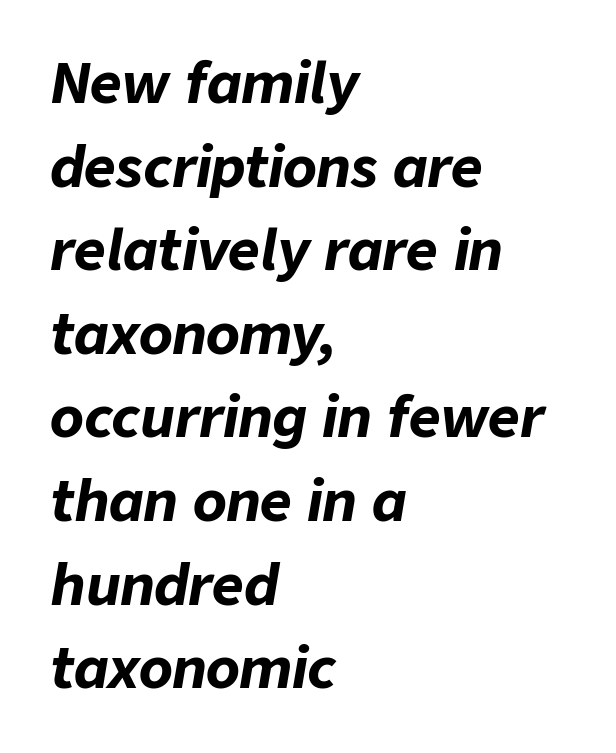
This rendering uses left alignment, leaving the right contour irregular. This sample keeps an unexceptional amount of space between lines. Anything drawn beneath the words? Only blank space. Does the lettering tilt? It does — this is italic.
